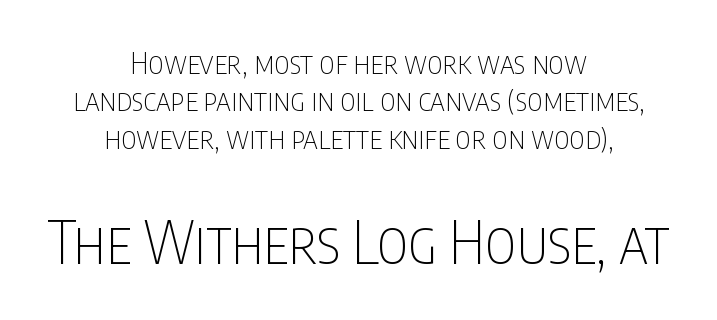
The whitespace from short lines is split evenly between both sides. Ink coverage per letter is moderate at most. Does the lettering tilt? It doesn't — this is upright. The gap between lines stays unmarked. Nope, no serifs anywhere on these letters.
